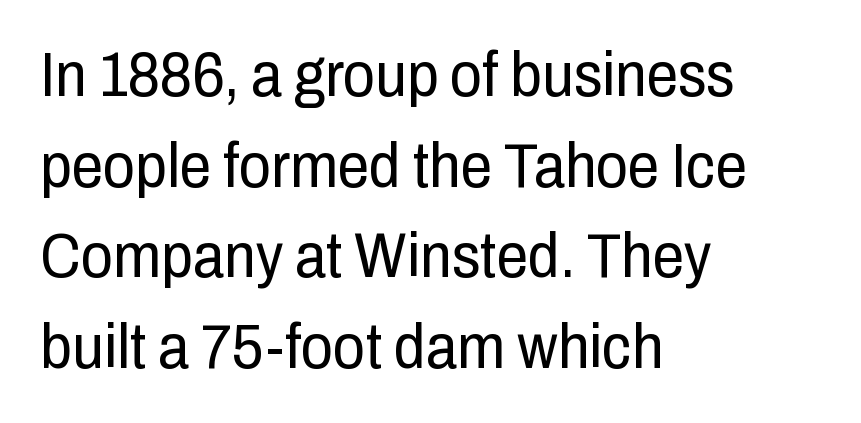
Q: Is the text bold? A: No.
Q: Is the text italic (slanted)? A: No, it is upright.
Q: Is the typeface a serif or a sans-serif typeface? A: Sans-serif.
Q: Is the text underlined? A: No.
Q: How is the paragraph aligned? A: Left-aligned.
Q: Is the spacing between letters normal or unusually wide? A: Normal.
Q: Is the spacing between lines tight, normal or loose? A: Normal.
Q: Width (condensed, normal, or wide)? A: Condensed.
Q: Stroke contrast? A: Low.
Q: x-height? A: Medium.
Q: Monospaced? A: No.
